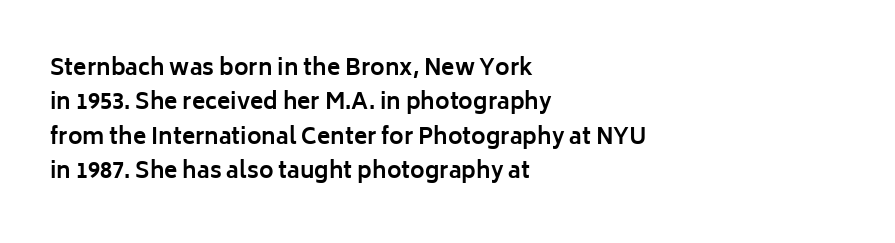
{"italic": "no", "bold": "yes", "underline": "no", "align": "left", "line_spacing": "normal", "line_spacing_ratio": 1.56, "letter_spacing": "normal", "letter_spacing_em": 0.0, "glyph_px": 22}
